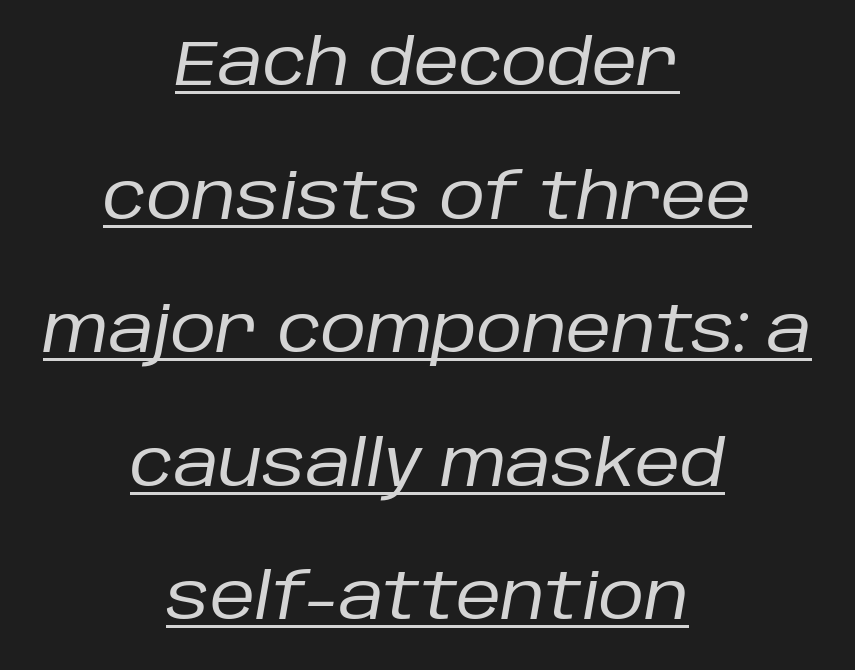
{"italic": "yes", "lean": "right", "slant_degrees": 10, "bold": "no", "weight": "regular", "width": "normal", "stroke_contrast": "low", "x_height": "large", "monospaced": "no", "underline": "yes", "align": "center", "line_spacing": "loose", "line_spacing_ratio": 2.12, "letter_spacing": "normal", "letter_spacing_em": 0.0, "glyph_px": 63}
